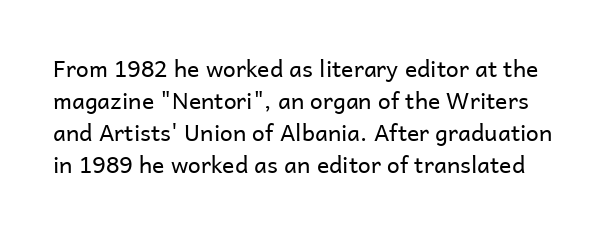
The image shows 23 px text type, upright; set normal line spacing (1.39x), normal letter spacing, not underlined.
